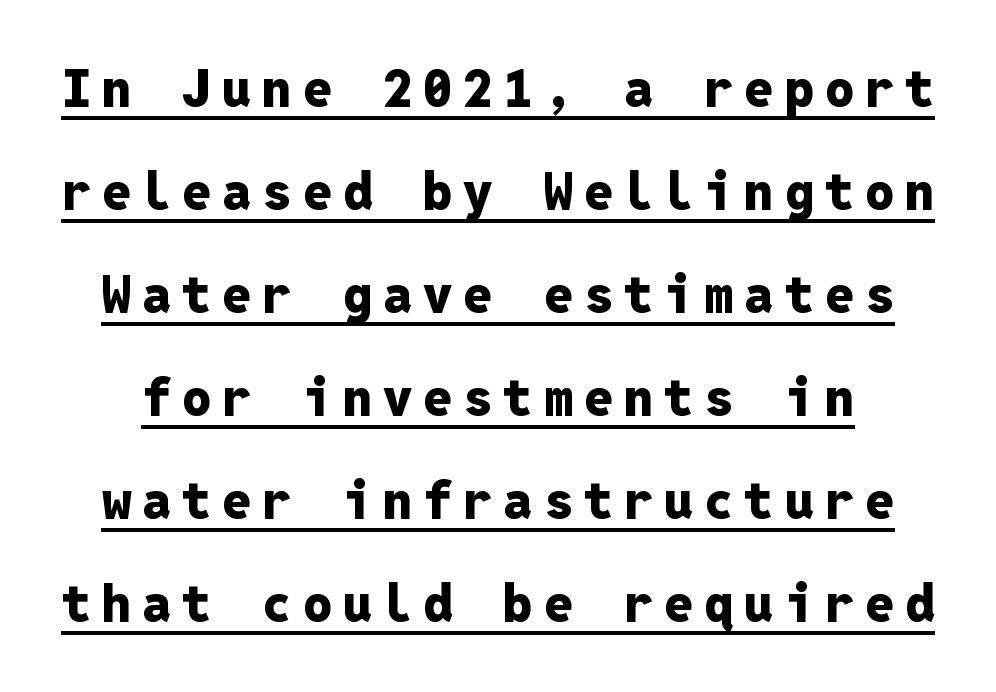
{"serif": "no", "italic": "no", "bold": "yes", "weight": "heavy", "width": "normal", "stroke_contrast": "low", "x_height": "medium", "monospaced": "yes", "underline": "yes", "line_spacing": "loose", "line_spacing_ratio": 1.98, "letter_spacing": "wide", "letter_spacing_em": 0.21, "glyph_px": 52}
